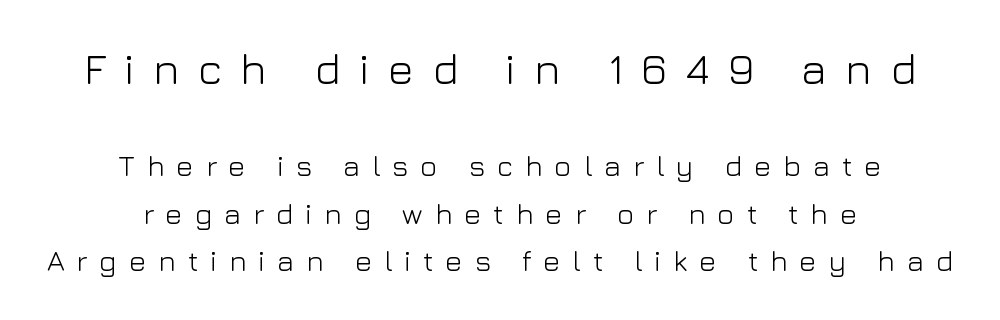
The image shows 44 px light sans-serif type, upright; set centered, normal line spacing (1.64x), unusually wide letter spacing (+0.41 em), not underlined; the first (top) block is 1.52x larger; low stroke contrast and a medium x-height.
